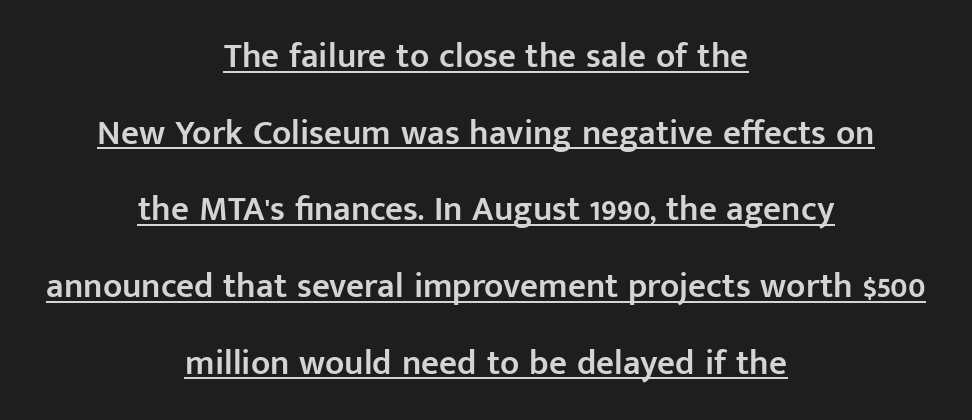
{"serif": "no", "italic": "no", "bold": "semi", "weight": "semibold", "width": "normal", "stroke_contrast": "low", "x_height": "medium", "monospaced": "no", "underline": "yes", "align": "center", "line_spacing": "loose", "line_spacing_ratio": 2.19, "letter_spacing": "normal", "letter_spacing_em": 0.0, "glyph_px": 35}
